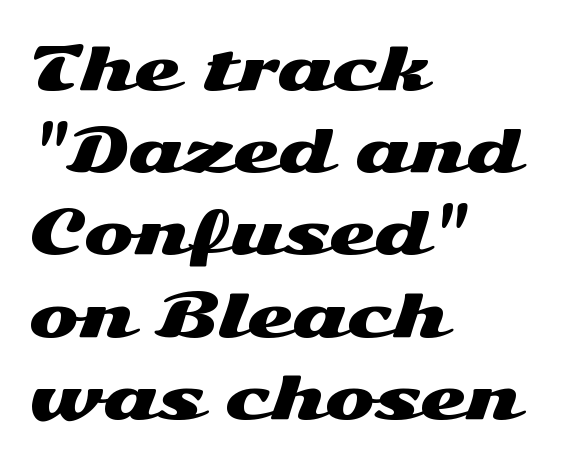
The image shows 60 px wide sans-serif type; set left-aligned, normal line spacing (1.37x), normal letter spacing, not underlined; medium stroke contrast and a medium x-height.
